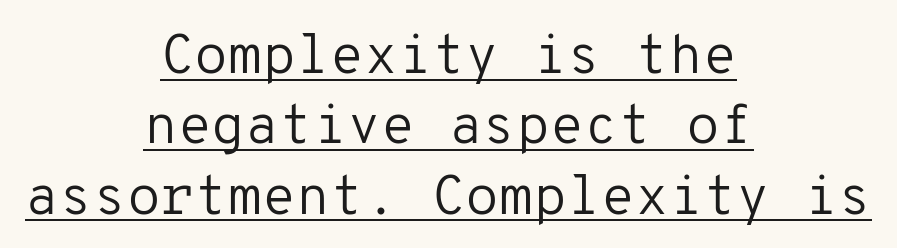
{"serif": "no", "italic": "no", "bold": "no", "weight": "regular", "width": "normal", "stroke_contrast": "low", "x_height": "medium", "monospaced": "yes", "underline": "yes", "align": "center", "line_spacing": "normal", "line_spacing_ratio": 1.28, "letter_spacing": "normal", "letter_spacing_em": 0.0, "glyph_px": 55}
